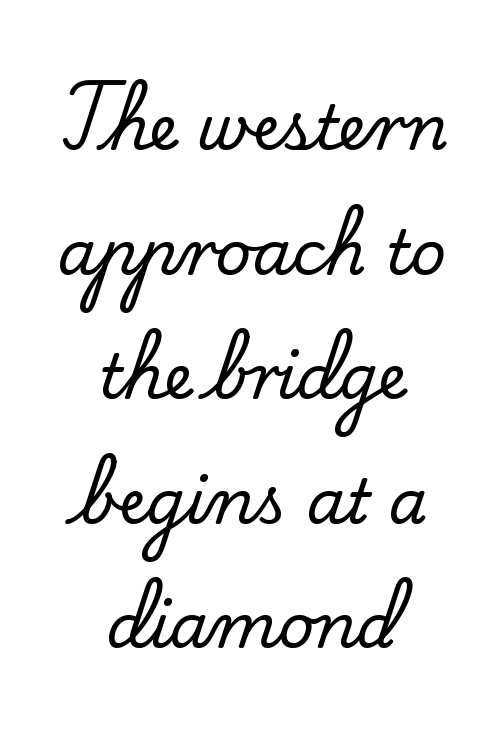
{"serif": "yes", "width": "normal", "stroke_contrast": "low", "x_height": "small", "monospaced": "no", "underline": "no", "align": "center", "line_spacing": "loose", "line_spacing_ratio": 2.01, "letter_spacing": "normal", "letter_spacing_em": 0.0, "glyph_px": 62}
